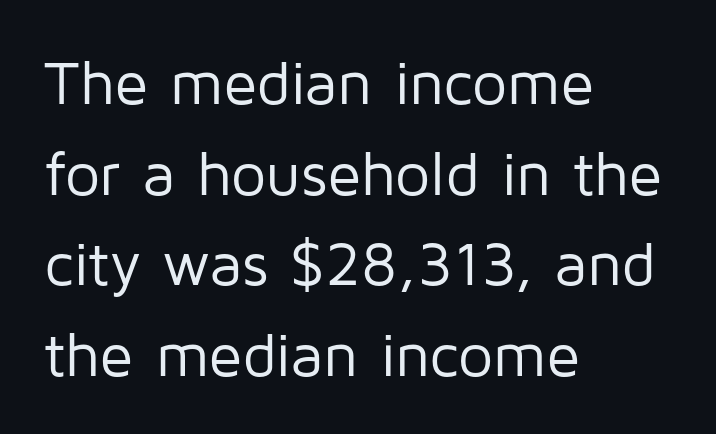
Q: Is the text bold? A: No.
Q: Is the text italic (slanted)? A: No, it is upright.
Q: Is the typeface a serif or a sans-serif typeface? A: Sans-serif.
Q: Is the text underlined? A: No.
Q: How is the paragraph aligned? A: Left-aligned.
Q: Is the spacing between letters normal or unusually wide? A: Normal.
Q: Is the spacing between lines tight, normal or loose? A: Normal.
Q: Width (condensed, normal, or wide)? A: Normal.
Q: Stroke contrast? A: Low.
Q: x-height? A: Medium.
Q: Monospaced? A: No.
